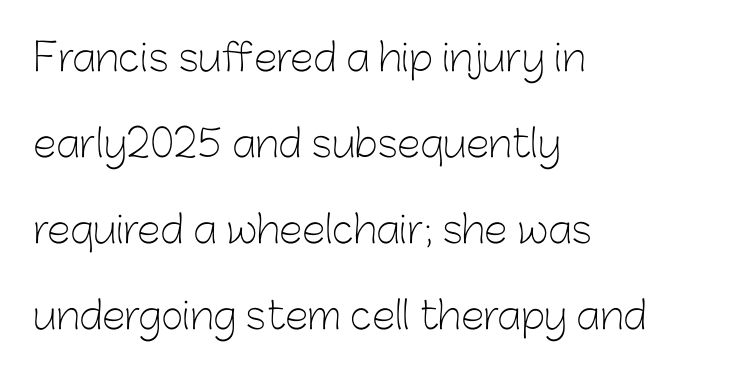
Q: Is the text bold? A: No.
Q: Is the text italic (slanted)? A: No, it is upright.
Q: Is the typeface a serif or a sans-serif typeface? A: Sans-serif.
Q: Is the text underlined? A: No.
Q: How is the paragraph aligned? A: Left-aligned.
Q: Is the spacing between letters normal or unusually wide? A: Normal.
Q: Is the spacing between lines tight, normal or loose? A: Loose.
Q: Width (condensed, normal, or wide)? A: Normal.
Q: Stroke contrast? A: Low.
Q: x-height? A: Medium.
Q: Monospaced? A: No.
